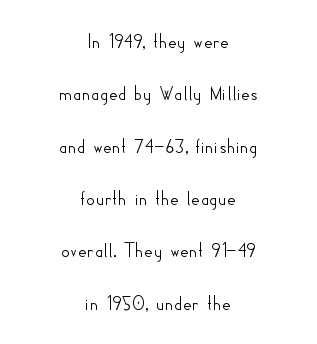
Q: Is the text italic (slanted)? A: No, it is upright.
Q: Is the text underlined? A: No.
Q: How is the paragraph aligned? A: Centered.
Q: Is the spacing between letters normal or unusually wide? A: Normal.
Q: Is the spacing between lines tight, normal or loose? A: Loose.
